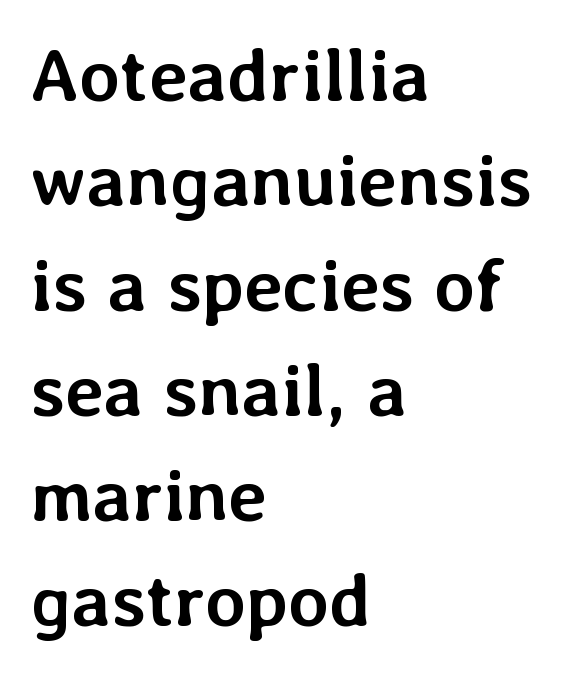
Q: Is the text bold? A: Yes.
Q: Is the text italic (slanted)? A: No, it is upright.
Q: Is the text underlined? A: No.
Q: How is the paragraph aligned? A: Left-aligned.
Q: Is the spacing between letters normal or unusually wide? A: Normal.
Q: Is the spacing between lines tight, normal or loose? A: Normal.
Q: Width (condensed, normal, or wide)? A: Normal.
Q: Stroke contrast? A: Low.
Q: x-height? A: Medium.
Q: Monospaced? A: No.
